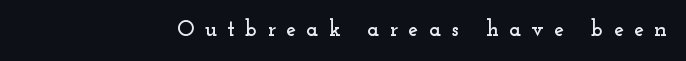
{"italic": "no", "underline": "no", "letter_spacing": "wide", "letter_spacing_em": 0.47, "glyph_px": 22}
